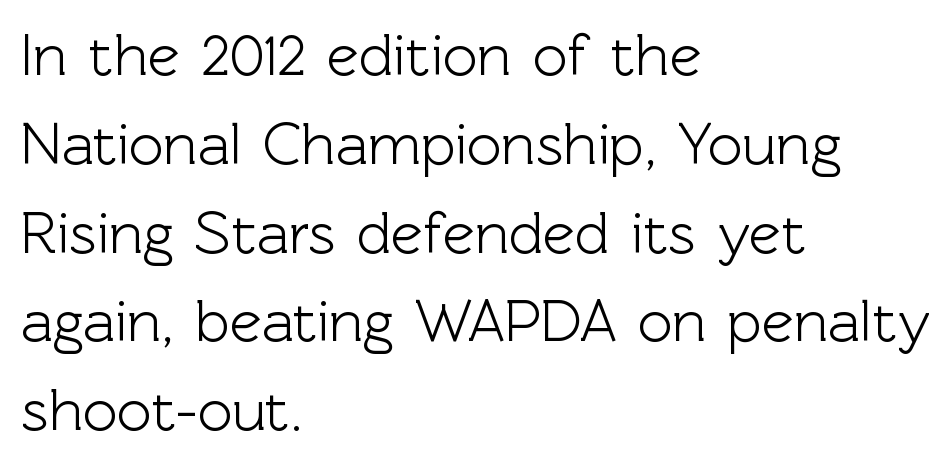
Q: Is the text italic (slanted)? A: No, it is upright.
Q: Is the typeface a serif or a sans-serif typeface? A: Sans-serif.
Q: Is the text underlined? A: No.
Q: How is the paragraph aligned? A: Left-aligned.
Q: Is the spacing between letters normal or unusually wide? A: Normal.
Q: Is the spacing between lines tight, normal or loose? A: Normal.
Q: Width (condensed, normal, or wide)? A: Normal.
Q: x-height? A: Medium.
Q: Monospaced? A: No.
